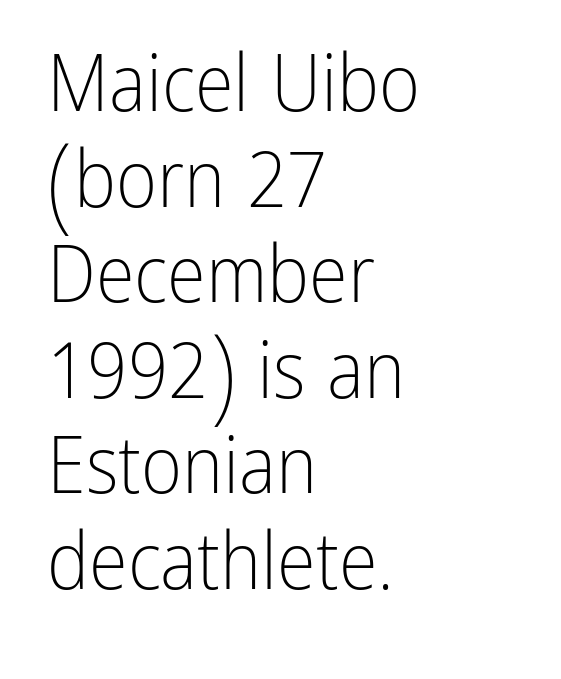
Q: Is the text bold? A: No.
Q: Is the text italic (slanted)? A: No, it is upright.
Q: Is the typeface a serif or a sans-serif typeface? A: Sans-serif.
Q: Is the text underlined? A: No.
Q: How is the paragraph aligned? A: Left-aligned.
Q: Is the spacing between letters normal or unusually wide? A: Normal.
Q: Width (condensed, normal, or wide)? A: Condensed.
Q: Stroke contrast? A: Low.
Q: x-height? A: Medium.
Q: Monospaced? A: No.
